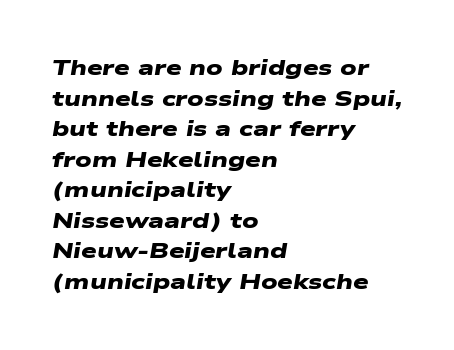
Which margin do the lines hug? The left one — the right edge is uneven. Default kerning and tracking; the words read as compact shapes. The foot of each line stays bare and open. Baseline-to-baseline distance is the conventional proportion of letter height.
